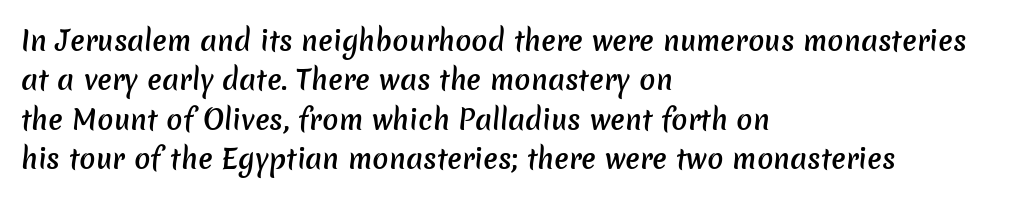
The image shows 27 px text type; set left-aligned, normal line spacing (1.46x), normal letter spacing, not underlined.
